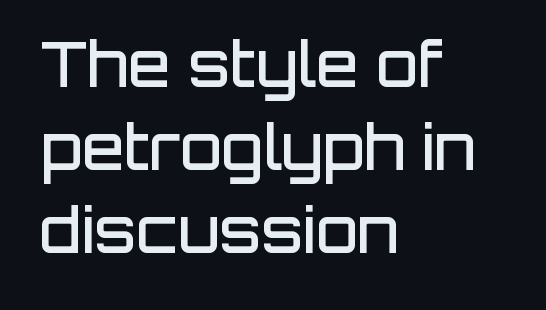
Tracking value appears to be zero — textbook default spacing. These lines are rendered in a variable-pitch font. Style check: upright. A fair bit of extra ink — the face is semibold, not bold. Anything drawn beneath the words? Only blank space. The passage shown stacks its lines at a standard gap.
